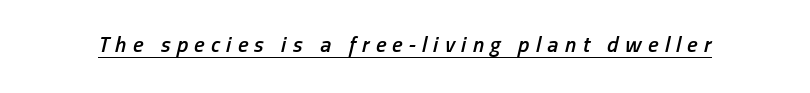
The image shows 22 px text type, italic (leaning right); set unusually wide letter spacing (+0.29 em), underlined.
